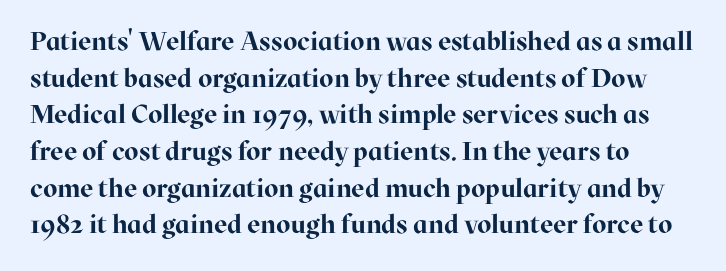
The image shows 26 px bold type, upright; set normal line spacing (1.41x), normal letter spacing, not underlined.
